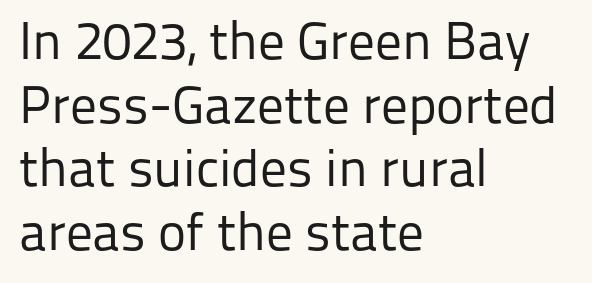
Short and long lines alike share a common starting point at left. The strokes carry an ordinary text weight at most. This rendering features lettering with no underline. These lines were composed using upright roman letters. Short note: letters normally spaced.
